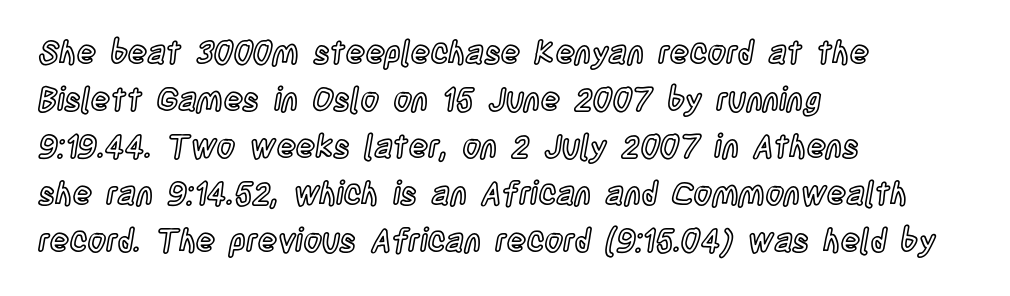
The image shows 32 px condensed type; set left-aligned, normal line spacing (1.47x), normal letter spacing, not underlined; a large x-height.
